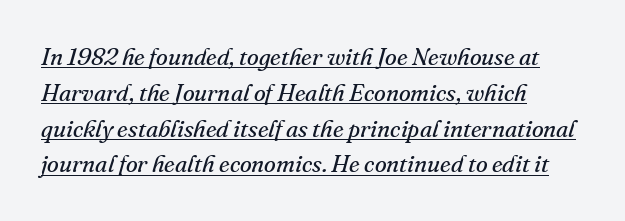
Line starts are locked; line ends wander. Tracking here is standard; glyphs follow each other at the usual distance. Caption: face not bold, strokes unweighted. What decoration does the sample have? An underline. The rendering applies a slant to the glyphs.
